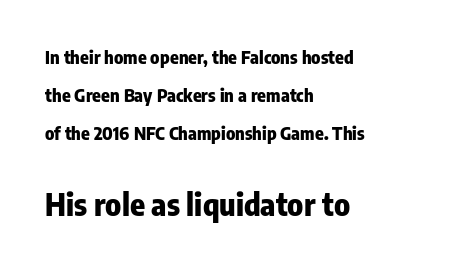
{"serif": "no", "italic": "no", "bold": "yes", "weight": "heavy", "width": "condensed", "stroke_contrast": "low", "x_height": "medium", "monospaced": "no", "underline": "no", "align": "left", "line_spacing": "loose", "line_spacing_ratio": 2.11, "letter_spacing": "normal", "letter_spacing_em": 0.0, "larger_block": "second", "size_ratio": 1.72, "glyph_px": 31}
